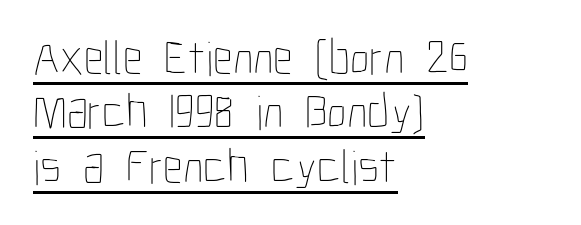
The image shows 49 px thin, condensed type, upright; set left-aligned, tight line spacing (1.11x), normal letter spacing, underlined; low stroke contrast and a medium x-height.
